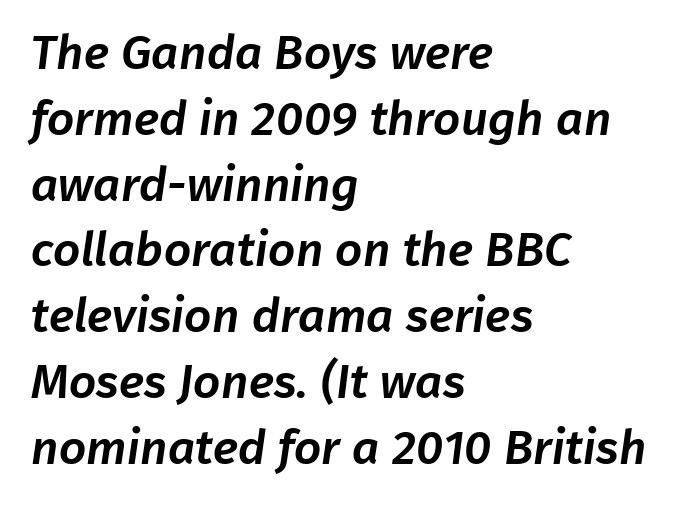
Q: Is the typeface a serif or a sans-serif typeface? A: Sans-serif.
Q: Is the text underlined? A: No.
Q: How is the paragraph aligned? A: Left-aligned.
Q: Is the spacing between letters normal or unusually wide? A: Normal.
Q: Is the spacing between lines tight, normal or loose? A: Normal.
Q: Width (condensed, normal, or wide)? A: Normal.
Q: Stroke contrast? A: Low.
Q: x-height? A: Medium.
Q: Monospaced? A: No.
